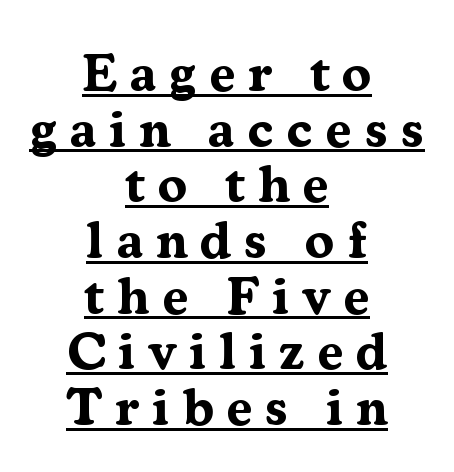
Ascenders rise straight up at ninety degrees. The typesetting leans heavy: a genuine bold. Horizontally, the lines are justified to the midpoint only. You could not count columns in this text — the font is proportionally spaced. Does extra space separate the letters? Yes, quite a lot of it. Reading down the column, the eye jumps only a short way to each next line.
